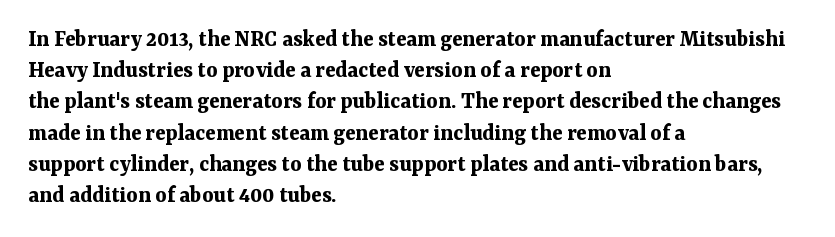
Q: Is the text bold? A: Yes.
Q: Is the text italic (slanted)? A: No, it is upright.
Q: Is the text underlined? A: No.
Q: How is the paragraph aligned? A: Left-aligned.
Q: Is the spacing between letters normal or unusually wide? A: Normal.
Q: Is the spacing between lines tight, normal or loose? A: Normal.
